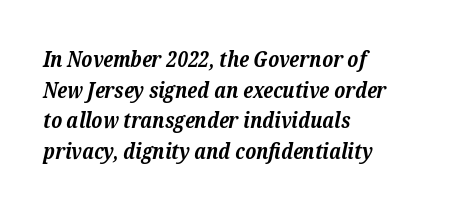
Baseline-to-baseline distance is the conventional proportion of letter height. The rag falls on the right side of this text block. Compared with typical body copy, the letter spacing here is the same. Bare-footed words on every line. Every character sits at an angle, as italics do.
